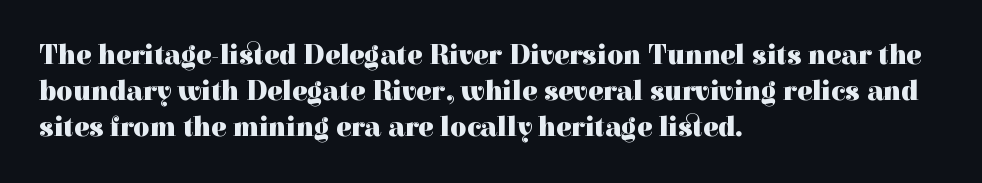
The image shows 28 px heavy serif type, upright; set left-aligned, normal line spacing (1.28x), normal letter spacing, not underlined; a medium x-height.
